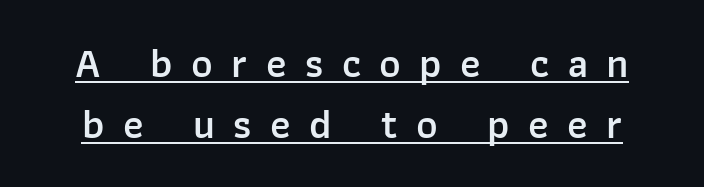
{"serif": "no", "italic": "no", "bold": "semi", "weight": "semibold", "width": "normal", "stroke_contrast": "low", "x_height": "medium", "monospaced": "no", "underline": "yes", "line_spacing": "normal", "line_spacing_ratio": 1.49, "letter_spacing": "wide", "letter_spacing_em": 0.45, "glyph_px": 41}
